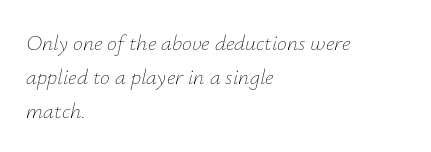
Nobody touched the tracking dial on this one. Normally led — the rows are evenly, conventionally spaced. Letters have the restrained weight of plain body copy at most. Does the copy run flush right? No — it runs flush left. Any mark beneath the type? The region is blank. Observe the lean: these are italic letterforms.
